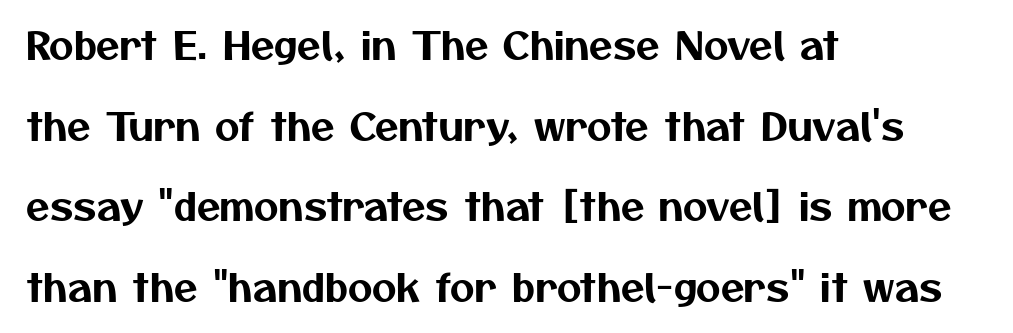
Q: Is the typeface a serif or a sans-serif typeface? A: Sans-serif.
Q: Is the text underlined? A: No.
Q: How is the paragraph aligned? A: Left-aligned.
Q: Is the spacing between letters normal or unusually wide? A: Normal.
Q: Is the spacing between lines tight, normal or loose? A: Loose.
Q: Width (condensed, normal, or wide)? A: Normal.
Q: Stroke contrast? A: Medium.
Q: x-height? A: Medium.
Q: Monospaced? A: No.
